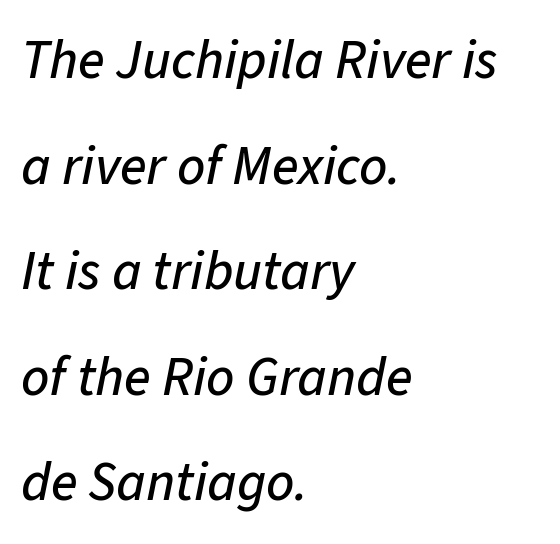
{"italic": "yes", "lean": "right", "slant_degrees": 11, "width": "normal", "stroke_contrast": "low", "x_height": "medium", "monospaced": "no", "underline": "no", "align": "left", "line_spacing": "loose", "line_spacing_ratio": 1.92, "letter_spacing": "normal", "letter_spacing_em": 0.0, "glyph_px": 55}
